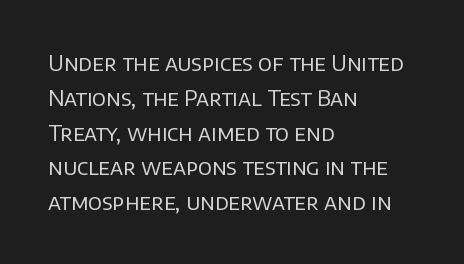
The image shows 22 px text type, upright; set left-aligned, normal line spacing (1.58x), normal letter spacing, not underlined.
